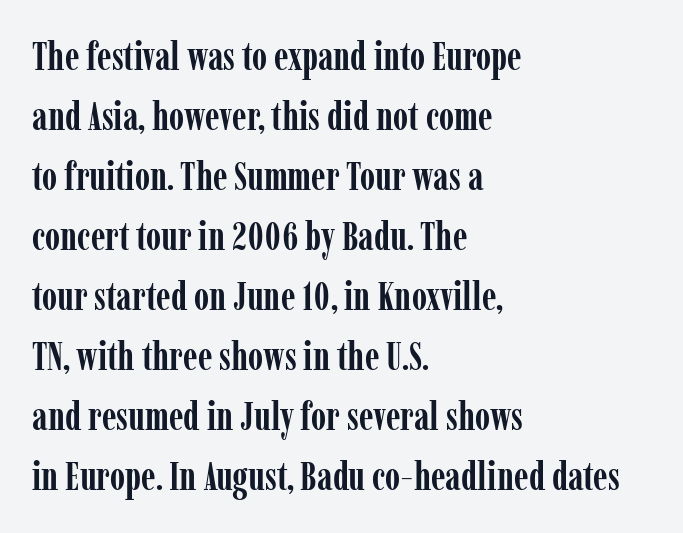
{"serif": "yes", "italic": "no", "bold": "yes", "weight": "semibold", "width": "condensed", "stroke_contrast": "low", "x_height": "medium", "monospaced": "no", "underline": "no", "align": "left", "line_spacing": "normal", "line_spacing_ratio": 1.54, "letter_spacing": "normal", "letter_spacing_em": 0.0, "glyph_px": 39}
